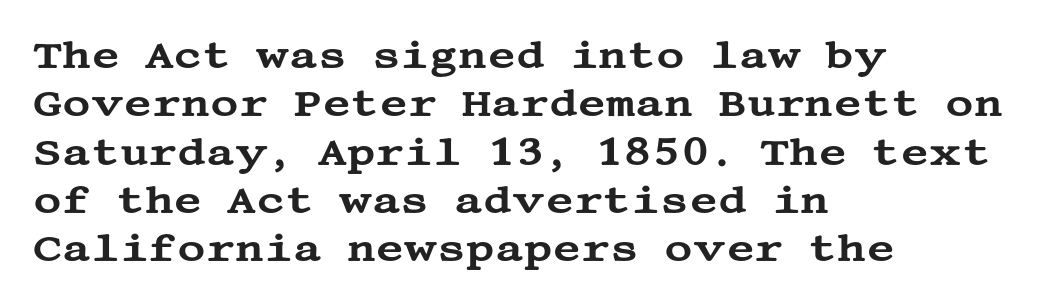
{"serif": "yes", "italic": "no", "width": "wide", "stroke_contrast": "medium", "x_height": "large", "underline": "no", "align": "left", "line_spacing_ratio": 1.24, "letter_spacing": "normal", "letter_spacing_em": 0.0, "glyph_px": 39}
